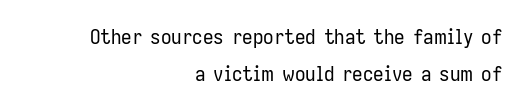
{"italic": "no", "bold": "no", "underline": "no", "align": "right", "line_spacing_ratio": 1.75, "letter_spacing": "normal", "letter_spacing_em": 0.0, "glyph_px": 21}
